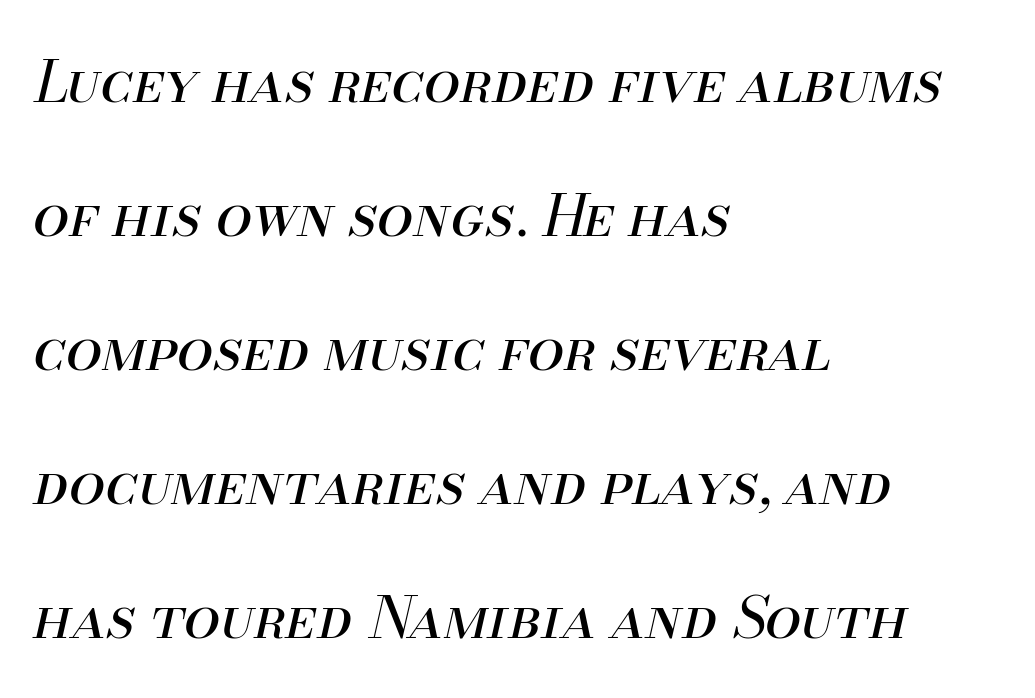
Q: Is the text bold? A: No.
Q: Is the text italic (slanted)? A: Yes, it leans right by about 13 degrees.
Q: Is the text underlined? A: No.
Q: How is the paragraph aligned? A: Left-aligned.
Q: Is the spacing between letters normal or unusually wide? A: Normal.
Q: Is the spacing between lines tight, normal or loose? A: Loose.
Q: Width (condensed, normal, or wide)? A: Normal.
Q: Stroke contrast? A: Medium.
Q: x-height? A: Small.
Q: Monospaced? A: No.
